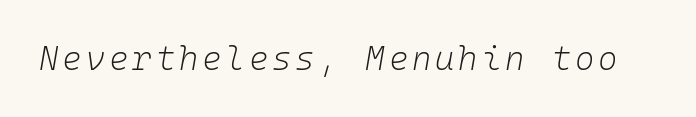
Q: Is the text bold? A: No.
Q: Is the text italic (slanted)? A: Yes, it leans right by about 10 degrees.
Q: Is the text underlined? A: No.
Q: Width (condensed, normal, or wide)? A: Normal.
Q: Stroke contrast? A: Low.
Q: x-height? A: Medium.
Q: Monospaced? A: Yes.
